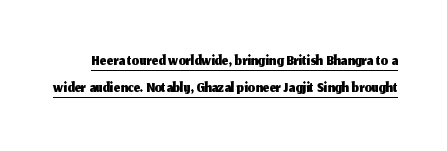
{"italic": "no", "underline": "yes", "line_spacing_ratio": 1.16, "letter_spacing": "normal", "letter_spacing_em": 0.0, "glyph_px": 23}
